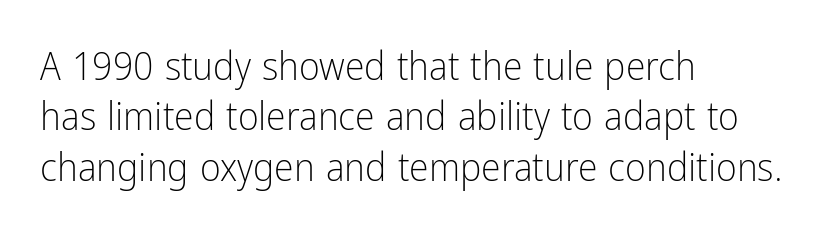
Q: Is the text bold? A: No.
Q: Is the text italic (slanted)? A: No, it is upright.
Q: Is the typeface a serif or a sans-serif typeface? A: Sans-serif.
Q: Is the text underlined? A: No.
Q: How is the paragraph aligned? A: Left-aligned.
Q: Is the spacing between letters normal or unusually wide? A: Normal.
Q: Is the spacing between lines tight, normal or loose? A: Normal.
Q: Width (condensed, normal, or wide)? A: Condensed.
Q: Stroke contrast? A: Low.
Q: x-height? A: Medium.
Q: Monospaced? A: No.
